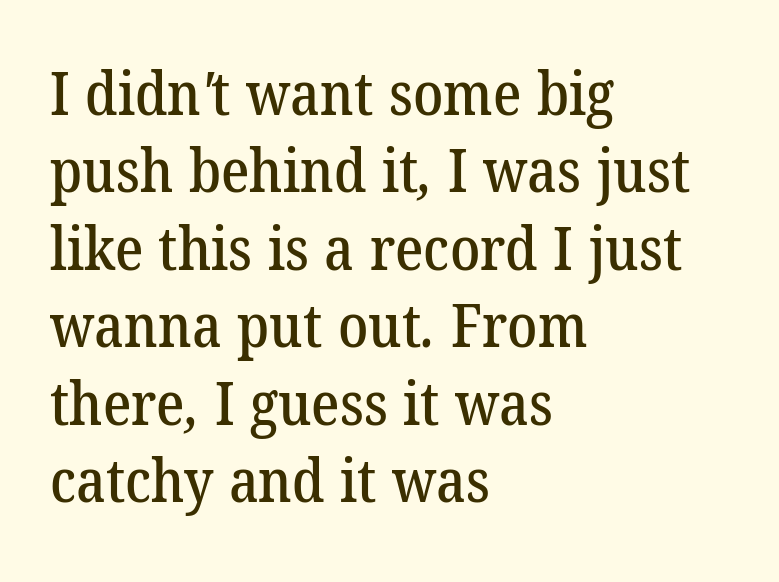
{"serif": "yes", "width": "normal", "stroke_contrast": "low", "x_height": "medium", "monospaced": "no", "underline": "no", "align": "left", "line_spacing": "normal", "line_spacing_ratio": 1.29, "letter_spacing": "normal", "letter_spacing_em": 0.0, "glyph_px": 60}
